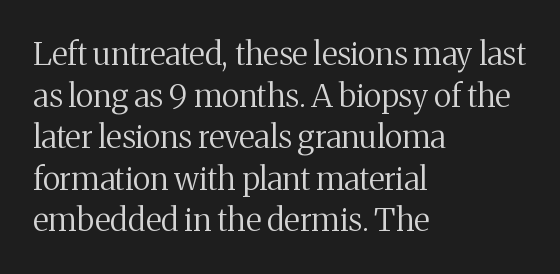
The image shows 32 px regular-weight serif type, upright; set left-aligned, normal line spacing (1.3x), normal letter spacing, not underlined; medium stroke contrast and a medium x-height.
